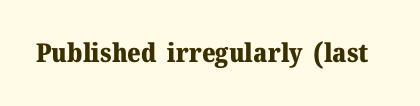
{"italic": "no", "bold": "yes", "underline": "no", "letter_spacing": "normal", "letter_spacing_em": 0.0, "glyph_px": 26}
